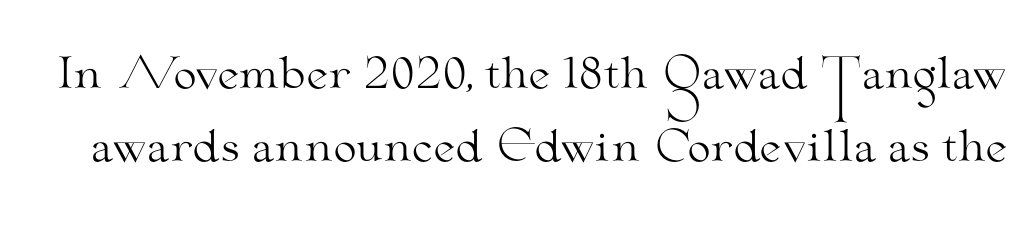
{"serif": "yes", "italic": "no", "bold": "no", "weight": "light", "width": "wide", "stroke_contrast": "medium", "x_height": "small", "monospaced": "no", "underline": "no", "line_spacing_ratio": 1.74, "letter_spacing": "normal", "letter_spacing_em": 0.0, "glyph_px": 42}
